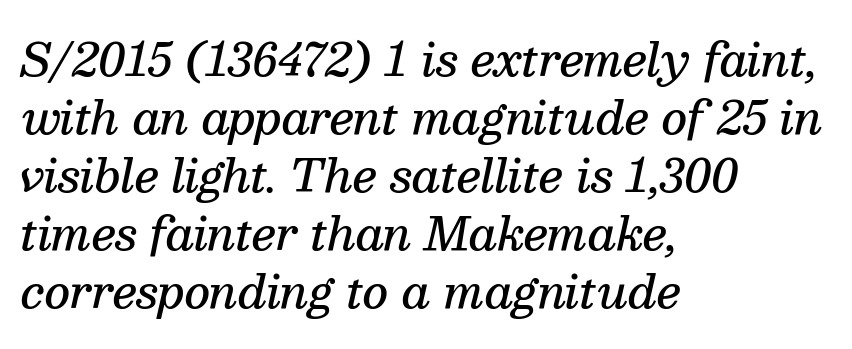
What kind of face is this? One with serifs. The gaps between neighbouring characters are ordinary and unremarkable. The letters are slanted; this is an italic face. Do the characters align in a grid? No, the font is proportional.
